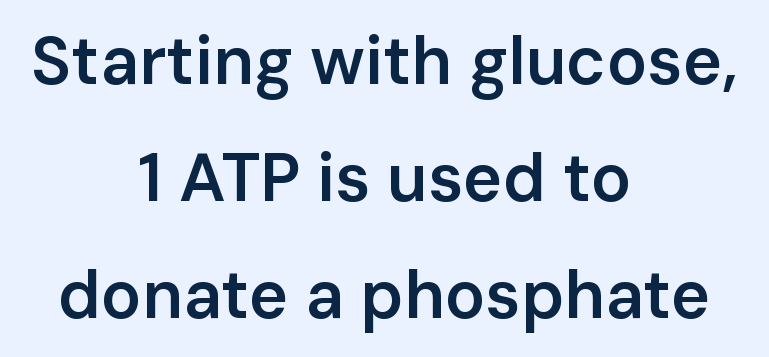
Here the glyphs are tracked normally, forming tight word shapes. The zone under the glyphs is completely vacant. You could not count columns in this text — the font is proportionally spaced. Compared with an ordinary text face, these strokes are moderately heavier — a semibold. Is there any slant? The stems are plumb.
